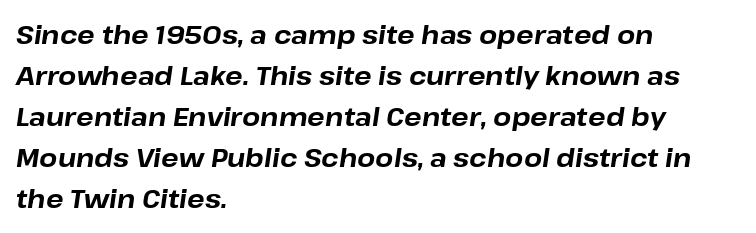
The image shows 26 px bold type, italic (leaning right); set left-aligned, normal line spacing (1.58x), normal letter spacing, not underlined.
